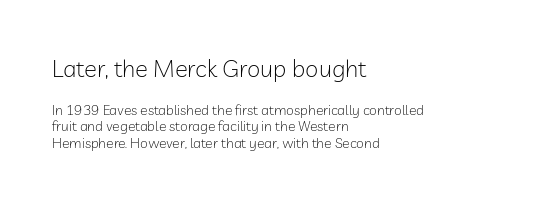
The image shows 24 px text type, upright; set left-aligned, line spacing 1.19x, normal letter spacing, not underlined; the first (top) block is 1.71x larger.
